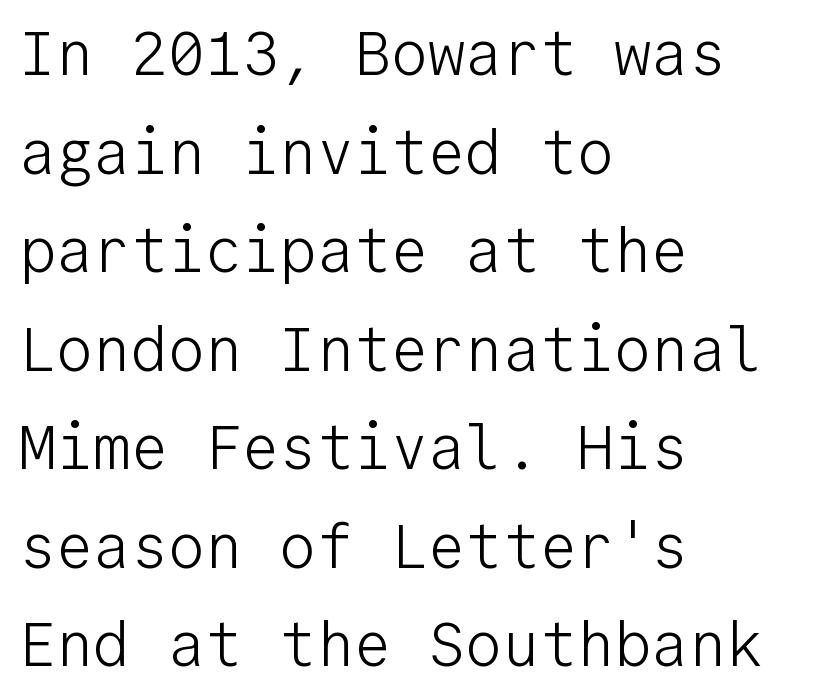
{"serif": "no", "italic": "no", "bold": "no", "weight": "light", "width": "normal", "stroke_contrast": "low", "x_height": "medium", "monospaced": "yes", "underline": "no", "align": "left", "line_spacing": "normal", "line_spacing_ratio": 1.59, "letter_spacing": "normal", "letter_spacing_em": 0.0, "glyph_px": 62}
